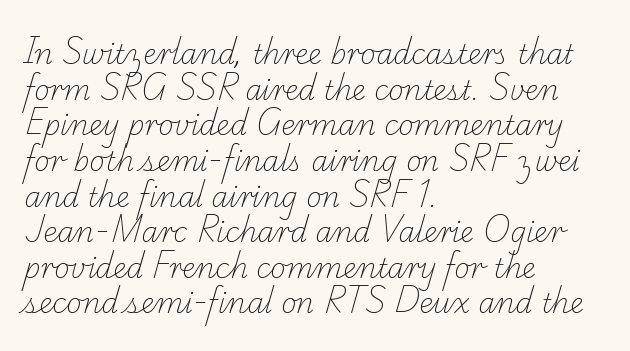
The passage shown is not bold in any degree. Characters follow at the spacing the type designer built in. Vertically, the passage feels balanced, rows spaced as you'd expect. Underlining? Definitely not there.
